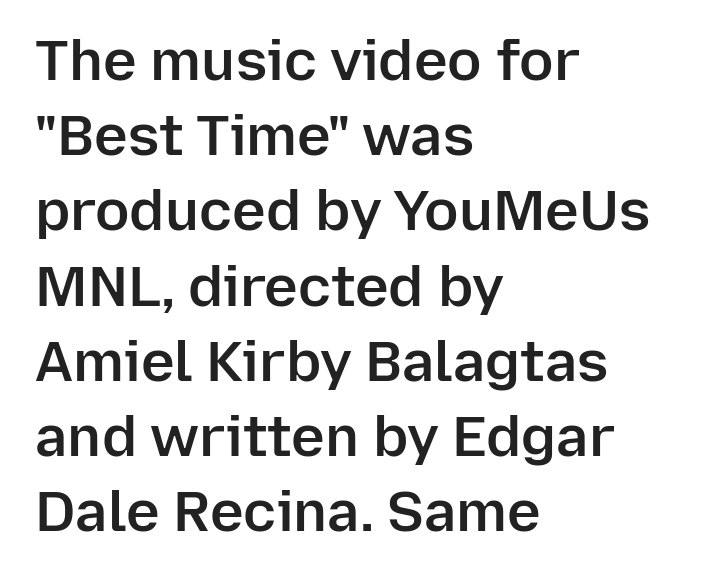
The image shows 57 px semibold sans-serif type, upright; set left-aligned, normal line spacing (1.32x), normal letter spacing, not underlined; low stroke contrast and a medium x-height.
